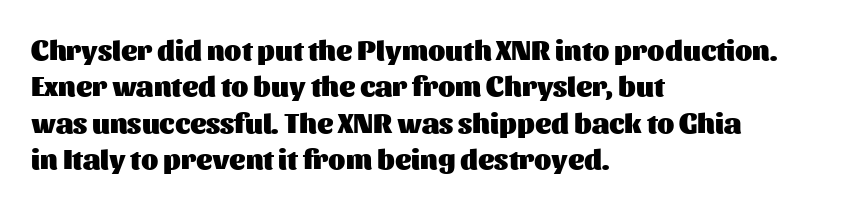
The typography opts for an upright posture over an oblique one. This sample has the flowing, uneven cadence of proportional lettering. Which margin do the lines hug? The left one — the right edge is uneven. The type family on display is of the sans-serif kind.
